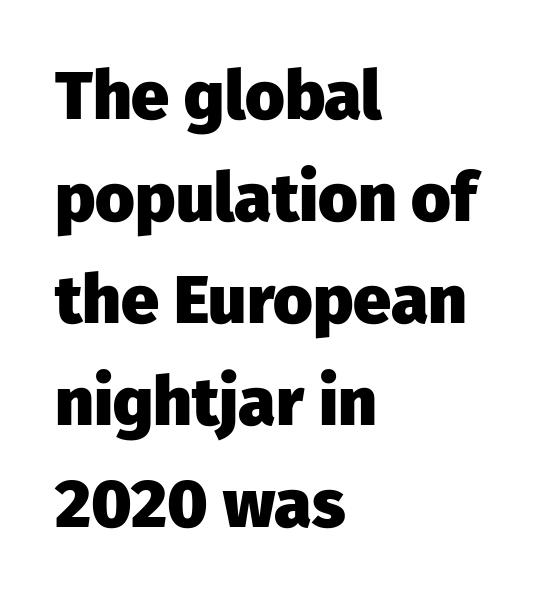
The image shows 68 px heavy sans-serif type, upright; set left-aligned, normal line spacing (1.5x), normal letter spacing, not underlined; low stroke contrast and a medium x-height.
